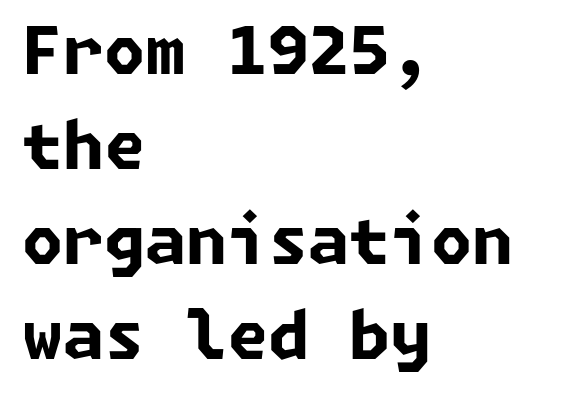
The image shows 66 px bold sans-serif type; set left-aligned, normal line spacing (1.44x), normal letter spacing, not underlined; low stroke contrast and a medium x-height.
